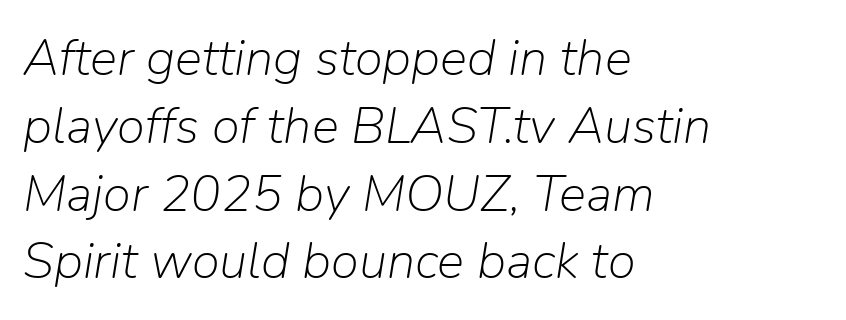
Q: Is the text bold? A: No.
Q: Is the text italic (slanted)? A: Yes, it leans right by about 9 degrees.
Q: Is the text underlined? A: No.
Q: How is the paragraph aligned? A: Left-aligned.
Q: Is the spacing between letters normal or unusually wide? A: Normal.
Q: Is the spacing between lines tight, normal or loose? A: Normal.
Q: Width (condensed, normal, or wide)? A: Normal.
Q: Stroke contrast? A: Low.
Q: x-height? A: Medium.
Q: Monospaced? A: No.
